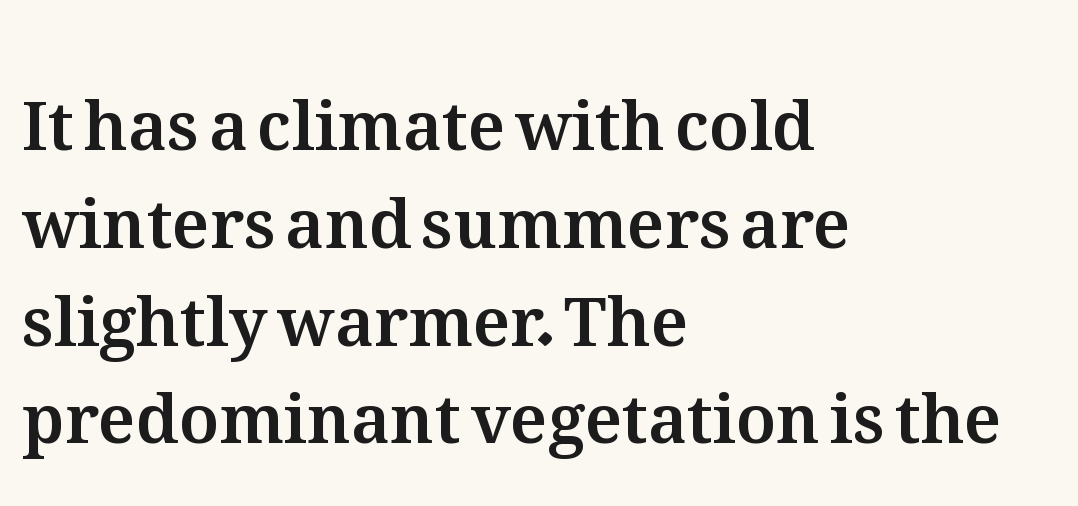
Q: Is the text italic (slanted)? A: No, it is upright.
Q: Is the text underlined? A: No.
Q: How is the paragraph aligned? A: Left-aligned.
Q: Is the spacing between letters normal or unusually wide? A: Normal.
Q: Is the spacing between lines tight, normal or loose? A: Normal.
Q: Width (condensed, normal, or wide)? A: Normal.
Q: Stroke contrast? A: Medium.
Q: x-height? A: Medium.
Q: Monospaced? A: No.
